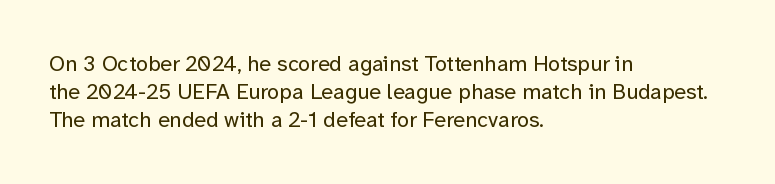
The image shows 22 px text type, upright; set left-aligned, normal line spacing (1.28x), normal letter spacing, not underlined.
